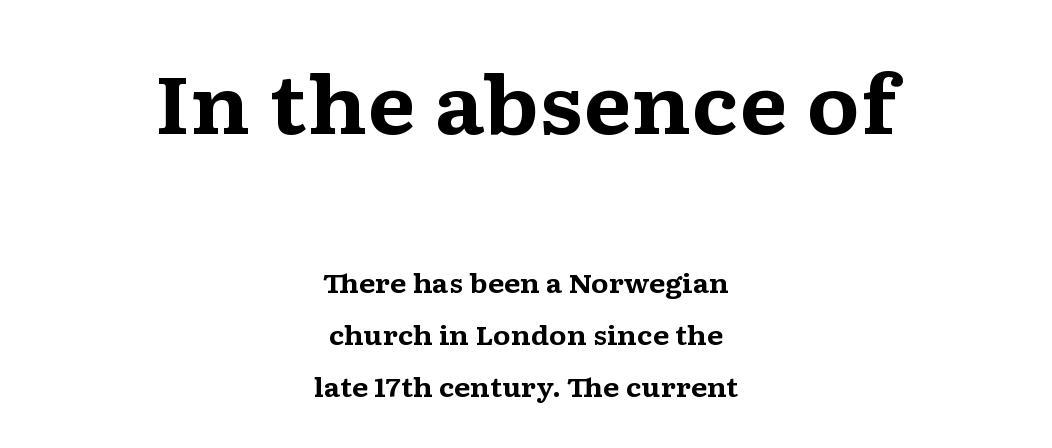
Inter-character spacing is left at the font's built-in metrics. The passage shown stacks its lines with a broad gap. Anything drawn beneath the words? Only blank space. Examine the stroke ends and you'll spot serifs. Italic: no, the glyphs are upright roman. Spacing verdict: proportional, widths tailored to each character.
